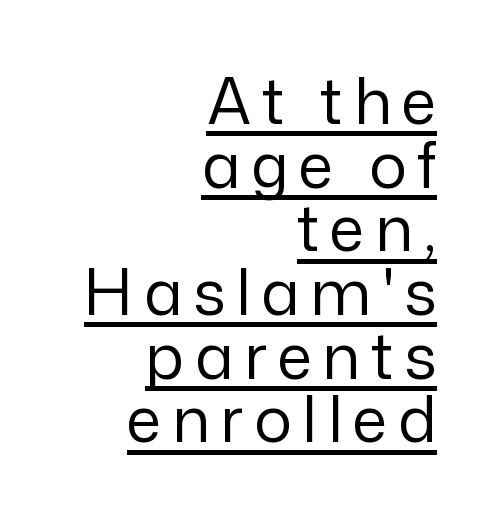
Q: Is the text bold? A: No.
Q: Is the text italic (slanted)? A: No, it is upright.
Q: Is the typeface a serif or a sans-serif typeface? A: Sans-serif.
Q: Is the text underlined? A: Yes.
Q: How is the paragraph aligned? A: Right-aligned.
Q: Is the spacing between lines tight, normal or loose? A: Tight.
Q: Width (condensed, normal, or wide)? A: Normal.
Q: Stroke contrast? A: Low.
Q: x-height? A: Medium.
Q: Monospaced? A: No.
